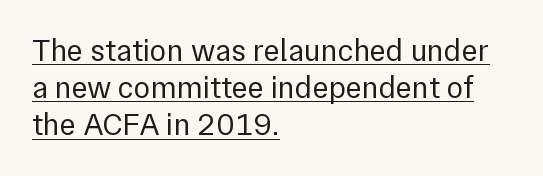
{"serif": "no", "italic": "no", "bold": "no", "weight": "regular", "width": "normal", "stroke_contrast": "low", "x_height": "medium", "monospaced": "no", "underline": "yes", "align": "left", "line_spacing_ratio": 1.2, "letter_spacing": "normal", "letter_spacing_em": 0.0, "glyph_px": 31}
